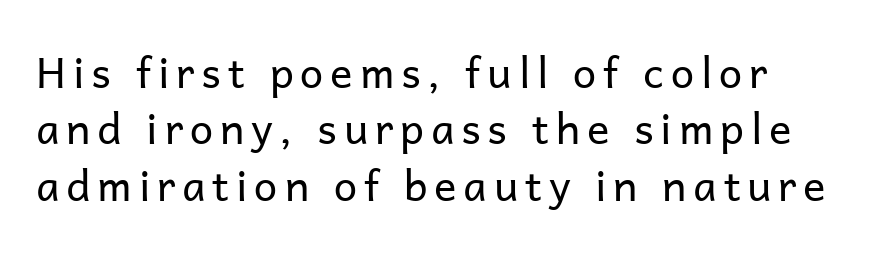
Q: Is the text bold? A: No.
Q: Is the text italic (slanted)? A: No, it is upright.
Q: Is the typeface a serif or a sans-serif typeface? A: Sans-serif.
Q: Is the text underlined? A: No.
Q: How is the paragraph aligned? A: Left-aligned.
Q: Is the spacing between lines tight, normal or loose? A: Normal.
Q: Width (condensed, normal, or wide)? A: Normal.
Q: Stroke contrast? A: Low.
Q: x-height? A: Medium.
Q: Monospaced? A: No.
